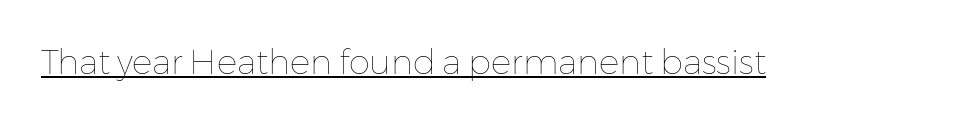
{"italic": "no", "bold": "no", "weight": "thin", "width": "normal", "stroke_contrast": "low", "x_height": "medium", "monospaced": "no", "underline": "yes", "letter_spacing": "normal", "letter_spacing_em": 0.0, "glyph_px": 34}
